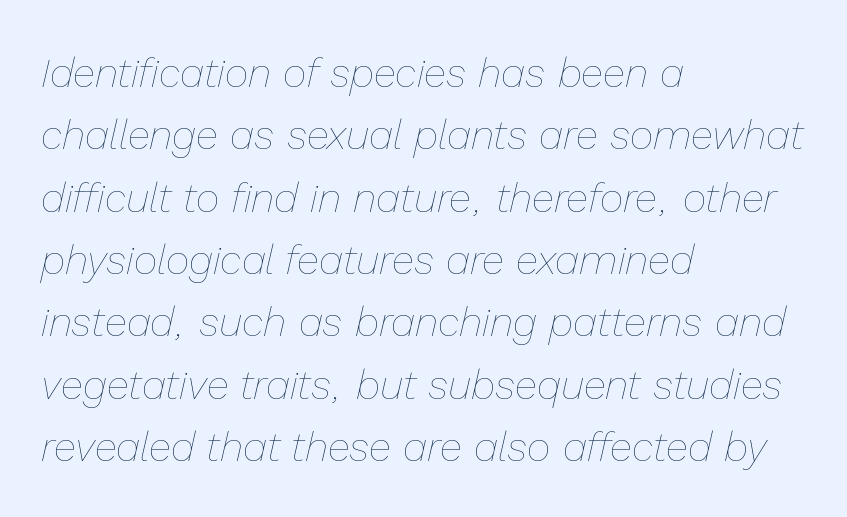
The image shows 41 px thin type, italic (leaning right); set left-aligned, normal line spacing (1.52x), normal letter spacing, not underlined; low stroke contrast and a medium x-height.
